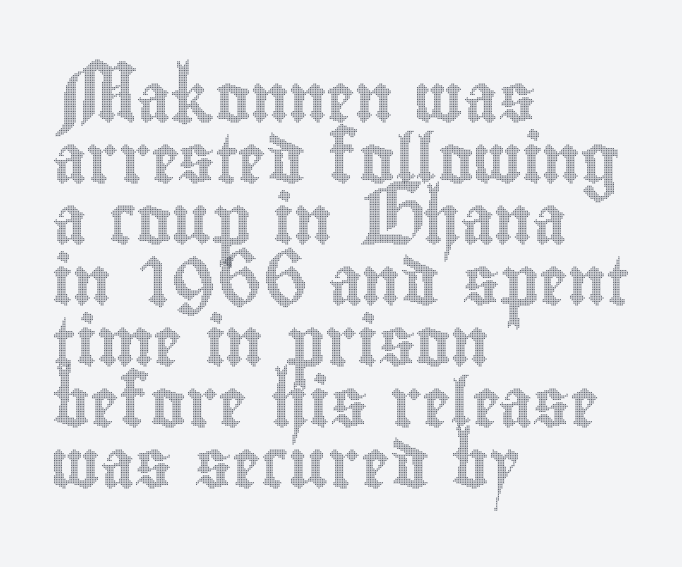
The image shows 48 px condensed type, upright; set left-aligned, normal line spacing (1.27x), normal letter spacing, not underlined; a small x-height.
